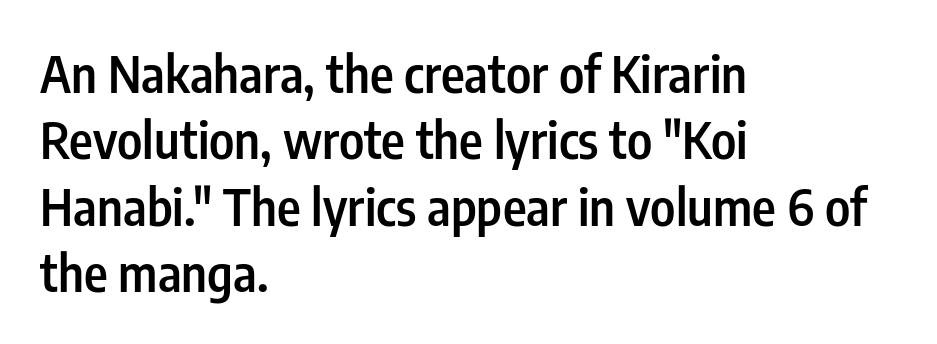
Spacing between characters is what you'd get straight out of the box. The words here are not underlined. Do the characters align in a grid? No, the font is proportional. In terms of posture, this sample is upright. Is this a sans? Yes — the strokes have no serifs. This is moderately heavy type, rendered in semibold.
